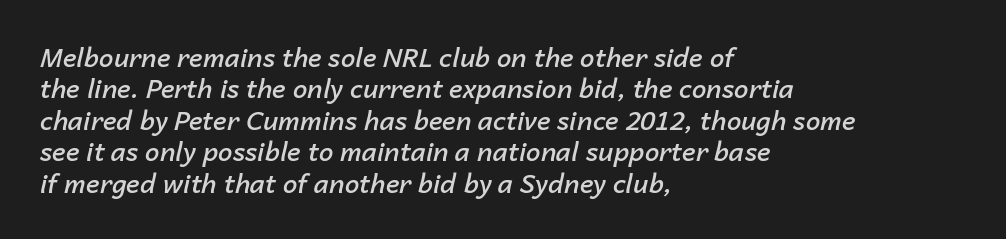
{"italic": "yes", "lean": "right", "slant_degrees": 14, "bold": "semi", "underline": "no", "align": "left", "line_spacing_ratio": 1.21, "letter_spacing": "normal", "letter_spacing_em": 0.0, "glyph_px": 26}
